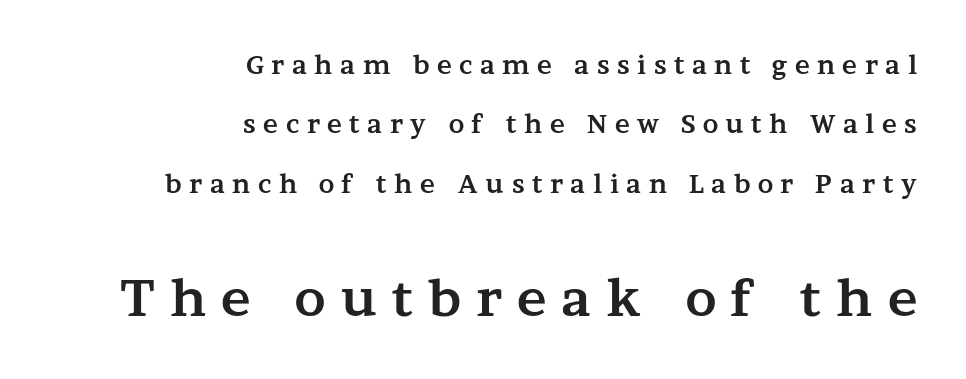
{"serif": "yes", "italic": "no", "bold": "yes", "weight": "bold", "width": "wide", "stroke_contrast": "medium", "x_height": "medium", "monospaced": "no", "underline": "no", "align": "right", "line_spacing": "loose", "line_spacing_ratio": 2.38, "letter_spacing": "wide", "letter_spacing_em": 0.3, "larger_block": "second", "size_ratio": 2.0, "glyph_px": 50}
